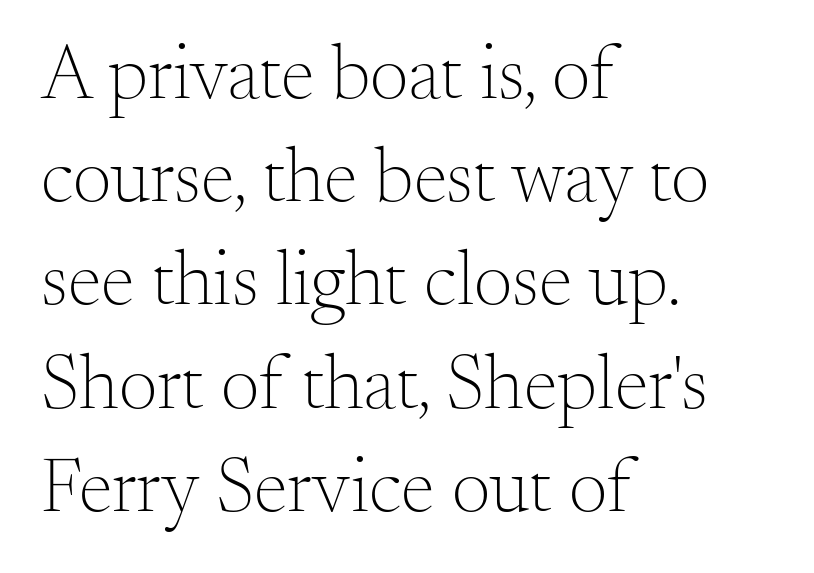
{"serif": "yes", "italic": "no", "bold": "no", "weight": "light", "width": "normal", "stroke_contrast": "medium", "x_height": "small", "monospaced": "no", "underline": "no", "align": "left", "line_spacing": "normal", "line_spacing_ratio": 1.34, "letter_spacing": "normal", "letter_spacing_em": 0.0, "glyph_px": 77}
